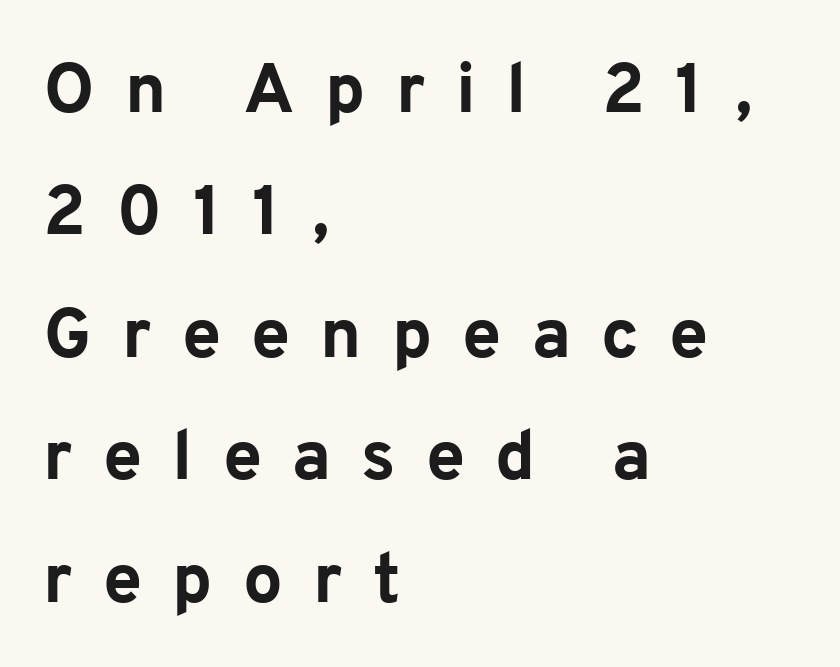
Q: Is the text bold? A: Yes.
Q: Is the text italic (slanted)? A: No, it is upright.
Q: Is the typeface a serif or a sans-serif typeface? A: Sans-serif.
Q: Is the text underlined? A: No.
Q: How is the paragraph aligned? A: Left-aligned.
Q: Is the spacing between letters normal or unusually wide? A: Unusually wide.
Q: Width (condensed, normal, or wide)? A: Normal.
Q: Stroke contrast? A: Low.
Q: x-height? A: Medium.
Q: Monospaced? A: No.
